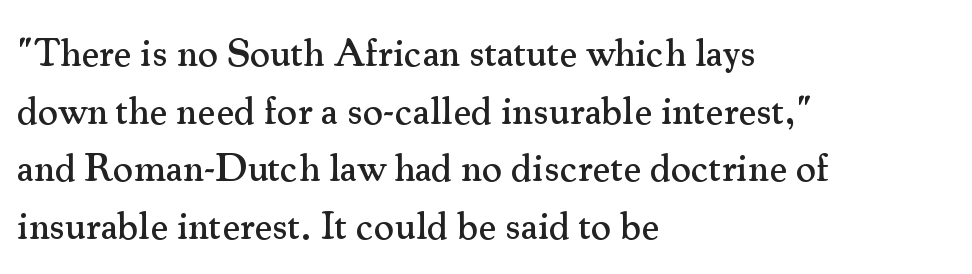
{"serif": "yes", "italic": "no", "width": "normal", "stroke_contrast": "medium", "x_height": "small", "monospaced": "no", "underline": "no", "align": "left", "line_spacing": "normal", "line_spacing_ratio": 1.48, "letter_spacing": "normal", "letter_spacing_em": 0.0, "glyph_px": 39}
